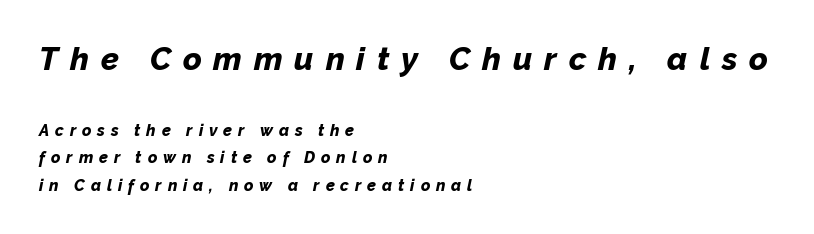
These lines were composed using italics. The foot of each line stays bare and open. Notice how thick the strokes are: this is what a full bold looks like. These lines stack with their left ends in a neat column.
